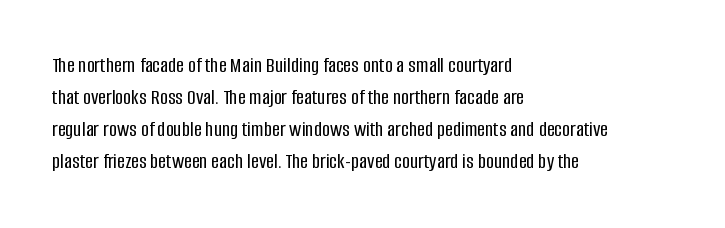
These lines were composed using upright roman letters. If you drew a ruler down the left edge, every line would touch it. In terms of leading, this rendering sits right in the middle. These lines keep a tight, regular rhythm from letter to letter. The glyphs are unaccompanied by any horizontal stroke below them.
